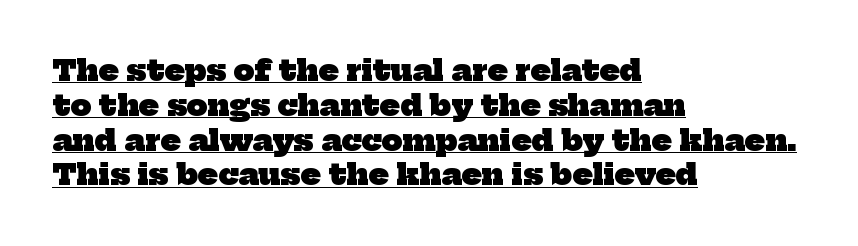
The image shows 29 px heavy serif type; set left-aligned, line spacing 1.2x, normal letter spacing, underlined; low stroke contrast and a medium x-height.
